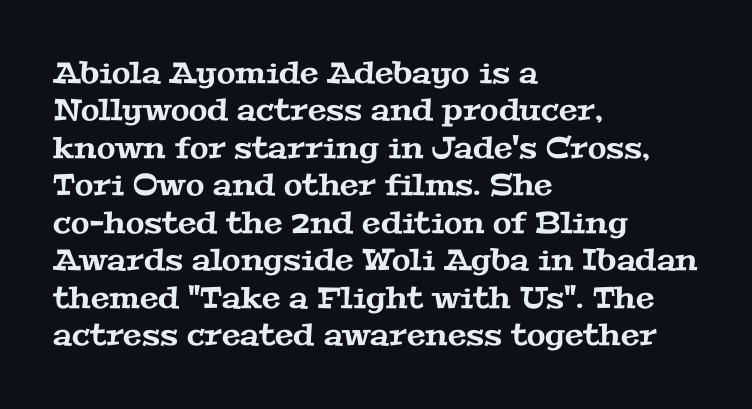
Typographically, this falls in the serif category. The designer left line spacing at the default. The face used here is proportionally spaced, like ordinary book or web type. This sample is left-justified, so line endings fall wherever the words run out.
